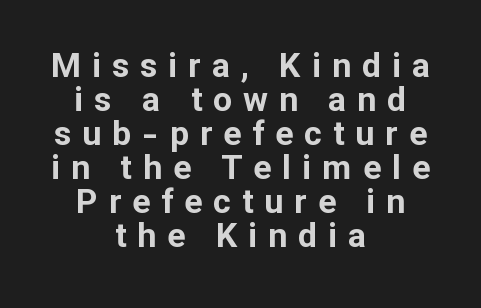
Characters remain perfectly vertical along every line. The rag falls on both sides of this text block equally. Looks like regular typesetting: each glyph gets only the width it needs. The rendering uses a bold face; every stroke is thick and dark. Vertical spacing — tight. Tracking here is generous; glyphs stand well apart from one another.
